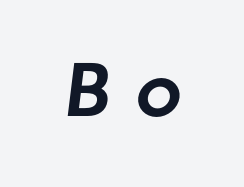
Q: Is the typeface a serif or a sans-serif typeface? A: Sans-serif.
Q: Is the text underlined? A: No.
Q: Is the spacing between letters normal or unusually wide? A: Unusually wide.
Q: Width (condensed, normal, or wide)? A: Normal.
Q: Stroke contrast? A: Low.
Q: x-height? A: Medium.
Q: Monospaced? A: No.
